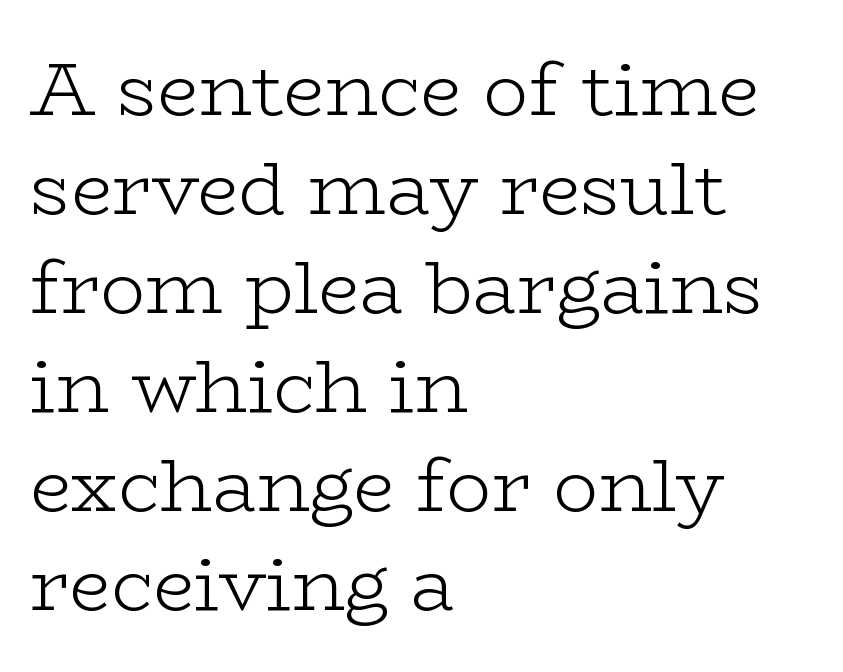
The image shows 75 px light, wide serif type, upright; set left-aligned, normal line spacing (1.32x), normal letter spacing, not underlined; low stroke contrast and a medium x-height.
